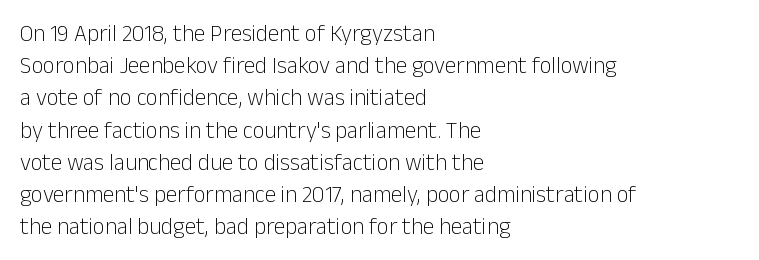
Q: Is the text bold? A: No.
Q: Is the text italic (slanted)? A: No, it is upright.
Q: Is the text underlined? A: No.
Q: How is the paragraph aligned? A: Left-aligned.
Q: Is the spacing between letters normal or unusually wide? A: Normal.
Q: Is the spacing between lines tight, normal or loose? A: Normal.
